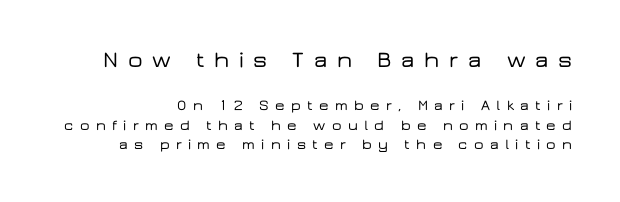
Q: Is the text italic (slanted)? A: No, it is upright.
Q: Is the text underlined? A: No.
Q: Is the spacing between letters normal or unusually wide? A: Unusually wide.
Q: Is the spacing between lines tight, normal or loose? A: Normal.
Q: Which block of text is set in a larger size, the first (top) or the second (bottom)? A: The first (top) one.
